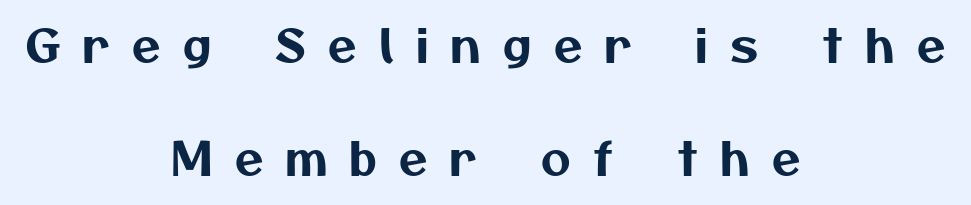
The image shows 46 px sans-serif type; set centered, loose line spacing (2.46x), unusually wide letter spacing (+0.49 em), not underlined; medium stroke contrast and a medium x-height.
